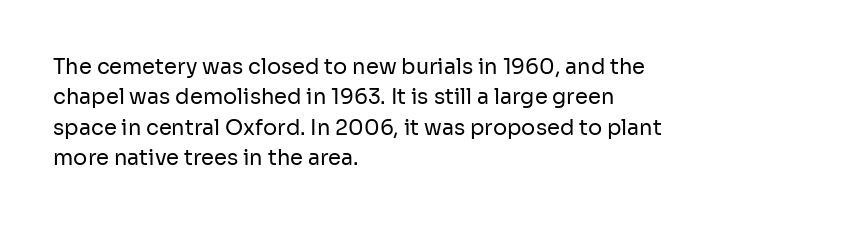
Letter spacing: default. Ink coverage per letter is moderate at most. The rag falls on the right side of this text block. Descenders are the only things crossing below the line. This block has exactly the height ordinary leading produces. This is the regular roman posture of the typeface.
